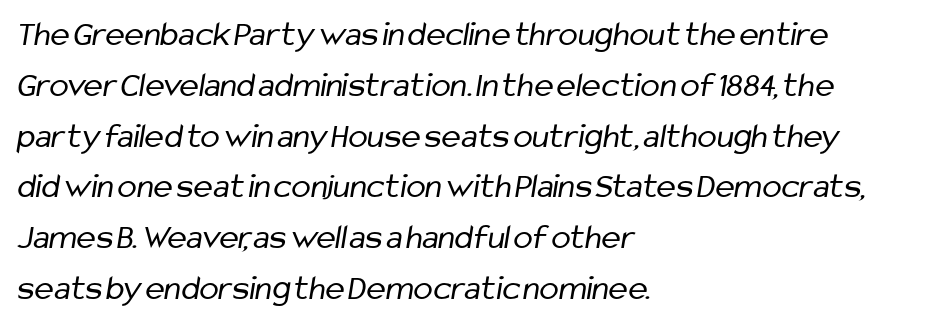
The image shows 36 px regular-weight, condensed sans-serif type; set left-aligned, normal line spacing (1.41x), normal letter spacing, not underlined; low stroke contrast and a medium x-height.
